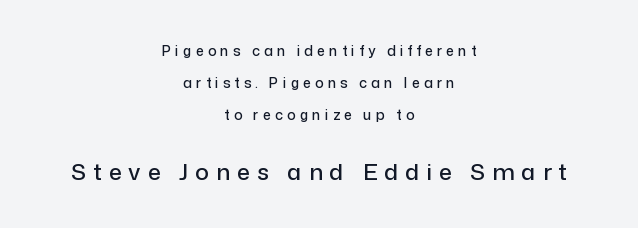
The image shows 23 px text type, upright; set centered, loose line spacing (2.27x), unusually wide letter spacing (+0.3 em), not underlined; the second (bottom) block is 1.64x larger.
